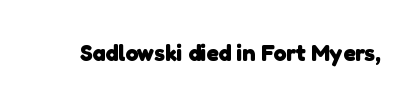
The image shows 23 px bold type; set normal letter spacing, not underlined.
